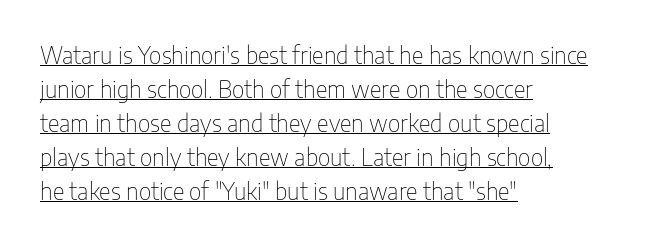
{"italic": "no", "bold": "no", "underline": "yes", "align": "left", "line_spacing": "normal", "line_spacing_ratio": 1.48, "letter_spacing": "normal", "letter_spacing_em": 0.0, "glyph_px": 23}
